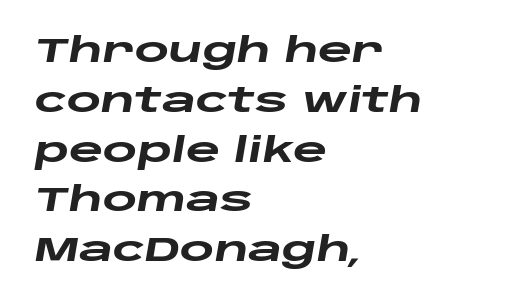
{"italic": "yes", "lean": "right", "slant_degrees": 10, "bold": "yes", "weight": "heavy", "width": "wide", "stroke_contrast": "low", "x_height": "large", "monospaced": "no", "underline": "no", "align": "left", "line_spacing": "normal", "line_spacing_ratio": 1.51, "letter_spacing": "normal", "letter_spacing_em": 0.0, "glyph_px": 33}
